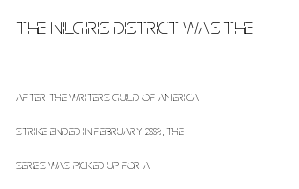
Q: Is the text bold? A: No.
Q: Is the text italic (slanted)? A: No, it is upright.
Q: Is the text underlined? A: No.
Q: How is the paragraph aligned? A: Left-aligned.
Q: Is the spacing between letters normal or unusually wide? A: Normal.
Q: Is the spacing between lines tight, normal or loose? A: Loose.
Q: Which block of text is set in a larger size, the first (top) or the second (bottom)? A: The first (top) one.
